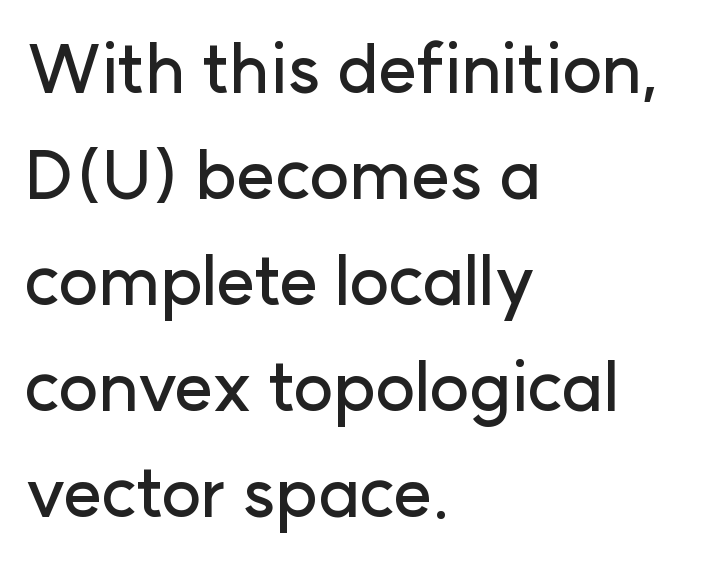
Notice how descenders clear the ascenders below comfortably — that's standard leading. Does the lettering tilt? It doesn't — this is upright. Compared with a centered layout, this one pins lines to the left instead. Stroke terminals: plain, sans-serif. Standard letterfit; no display-style spreading of the glyphs.
